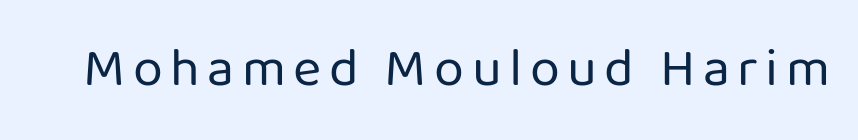
The image shows 54 px regular-weight sans-serif type, upright; set not underlined; low stroke contrast and a medium x-height.
